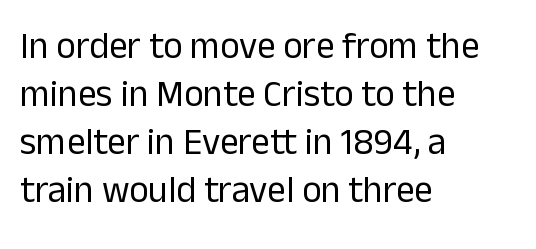
{"serif": "no", "italic": "no", "bold": "no", "weight": "regular", "width": "normal", "stroke_contrast": "low", "x_height": "medium", "monospaced": "no", "underline": "no", "align": "left", "line_spacing": "normal", "line_spacing_ratio": 1.3, "letter_spacing": "normal", "letter_spacing_em": 0.0, "glyph_px": 37}
